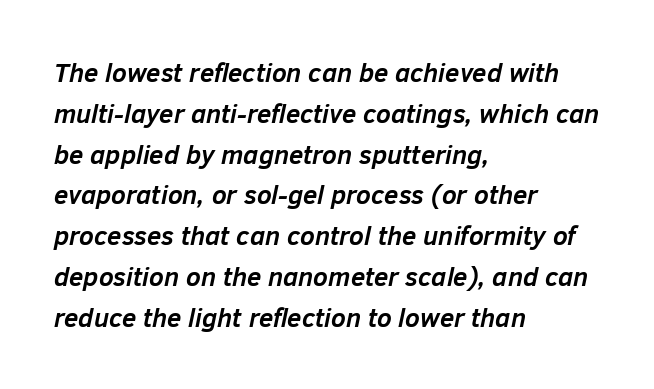
Every letter is thick-stroked: bold, no question. Visually the block forms a straight wall on the left and a jagged coastline on the right. A typesetter would call this zero additional tracking. Underlining? Definitely not there. Notice how descenders clear the ascenders below comfortably — that's standard leading. Posture: slanted.
